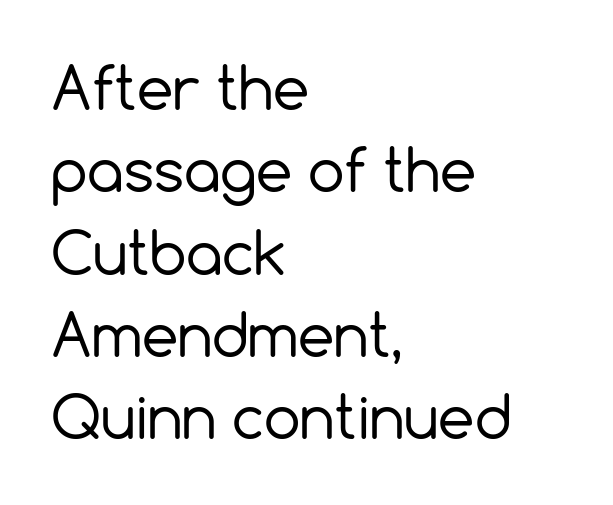
The image shows 58 px regular-weight sans-serif type, upright; set left-aligned, normal line spacing (1.42x), normal letter spacing, not underlined; a medium x-height.
